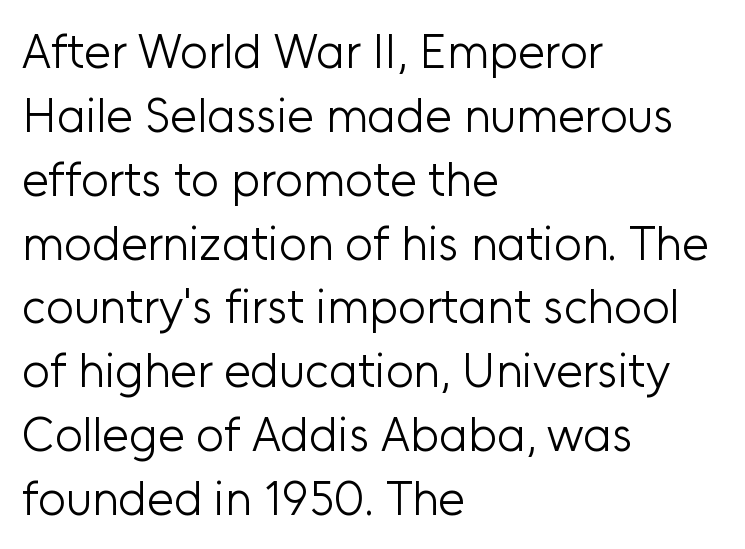
Q: Is the text bold? A: No.
Q: Is the text italic (slanted)? A: No, it is upright.
Q: Is the typeface a serif or a sans-serif typeface? A: Sans-serif.
Q: Is the text underlined? A: No.
Q: How is the paragraph aligned? A: Left-aligned.
Q: Is the spacing between letters normal or unusually wide? A: Normal.
Q: Is the spacing between lines tight, normal or loose? A: Normal.
Q: Width (condensed, normal, or wide)? A: Normal.
Q: Stroke contrast? A: Low.
Q: x-height? A: Medium.
Q: Monospaced? A: No.
